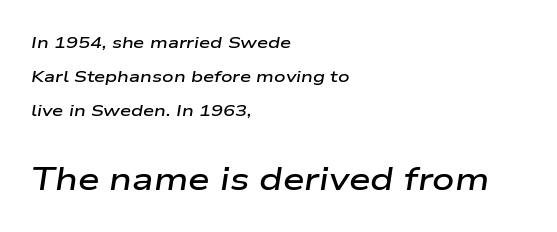
{"italic": "yes", "lean": "right", "slant_degrees": 9, "bold": "semi", "weight": "semibold", "width": "wide", "stroke_contrast": "low", "x_height": "medium", "monospaced": "no", "underline": "no", "align": "left", "line_spacing": "loose", "line_spacing_ratio": 2.12, "letter_spacing": "normal", "letter_spacing_em": 0.0, "larger_block": "second", "size_ratio": 1.94, "glyph_px": 31}
